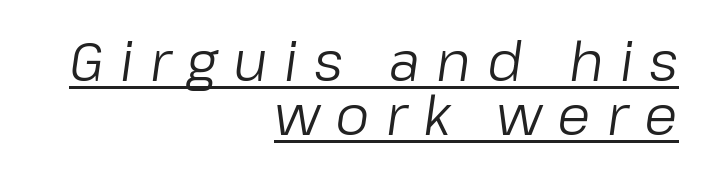
Q: Is the text bold? A: No.
Q: Is the text italic (slanted)? A: Yes, it leans right by about 8 degrees.
Q: Is the text underlined? A: Yes.
Q: How is the paragraph aligned? A: Right-aligned.
Q: Is the spacing between letters normal or unusually wide? A: Unusually wide.
Q: Is the spacing between lines tight, normal or loose? A: Tight.
Q: Width (condensed, normal, or wide)? A: Normal.
Q: Stroke contrast? A: Low.
Q: x-height? A: Medium.
Q: Monospaced? A: No.
